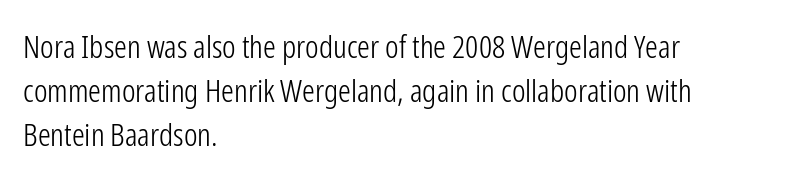
The image shows 32 px light, condensed sans-serif type, upright; set left-aligned, normal line spacing (1.38x), normal letter spacing, not underlined; low stroke contrast and a medium x-height.
